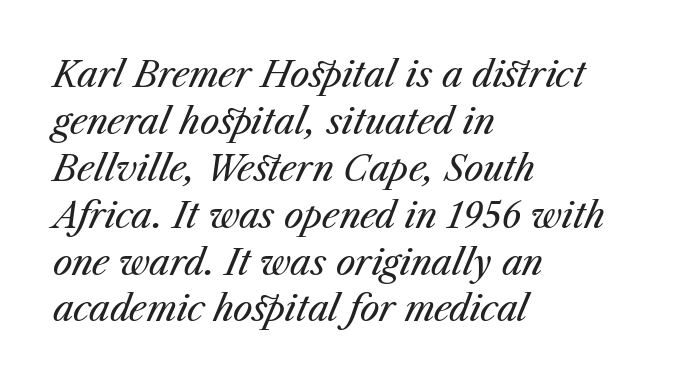
Casual observation: everything's shoved over to the left. The weight tops out at a normal text grade. Here the designer chose a conventional face with non-uniform glyph widths. Words float on clear page, feet unadorned. Tall strokes in this sample are angled rather than plumb. The block of text has a typical density, with ordinary space between rows.
